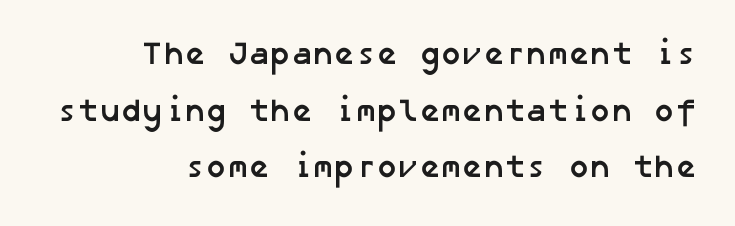
{"serif": "no", "bold": "yes", "weight": "semibold", "width": "normal", "stroke_contrast": "low", "x_height": "medium", "underline": "no", "align": "right", "line_spacing_ratio": 1.77, "letter_spacing": "normal", "letter_spacing_em": 0.0, "glyph_px": 32}
